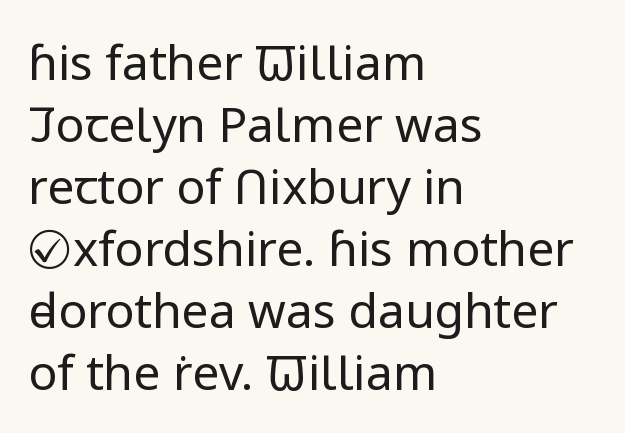
Q: Is the text bold? A: No.
Q: Is the text italic (slanted)? A: No, it is upright.
Q: Is the typeface a serif or a sans-serif typeface? A: Sans-serif.
Q: Is the text underlined? A: No.
Q: How is the paragraph aligned? A: Left-aligned.
Q: Is the spacing between letters normal or unusually wide? A: Normal.
Q: Is the spacing between lines tight, normal or loose? A: Normal.
Q: Width (condensed, normal, or wide)? A: Normal.
Q: Stroke contrast? A: Low.
Q: x-height? A: Medium.
Q: Monospaced? A: No.
